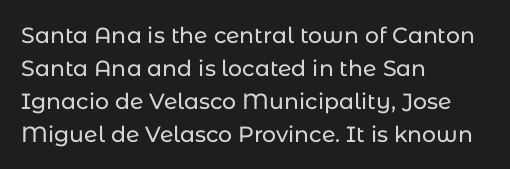
{"italic": "no", "underline": "no", "align": "left", "line_spacing": "normal", "line_spacing_ratio": 1.5, "letter_spacing": "normal", "letter_spacing_em": 0.0, "glyph_px": 22}
